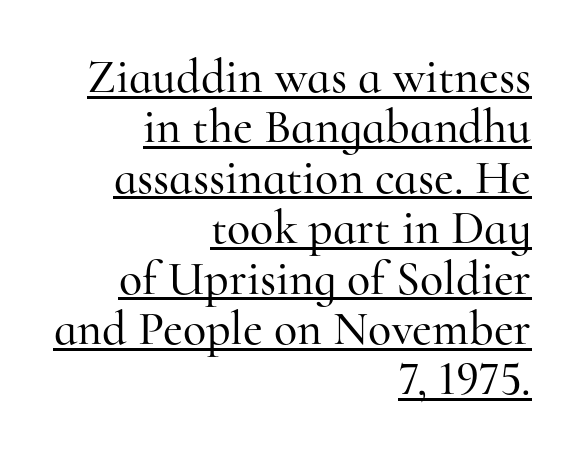
The lettering stays uniformly vertical, giving the passage a roman look. Like a heading marked for emphasis, these lines bear an underscore. Proportional: the letters do not fall into vertical columns. Typographically, this falls in the serif category. Caption: standard tracking, unaltered.
